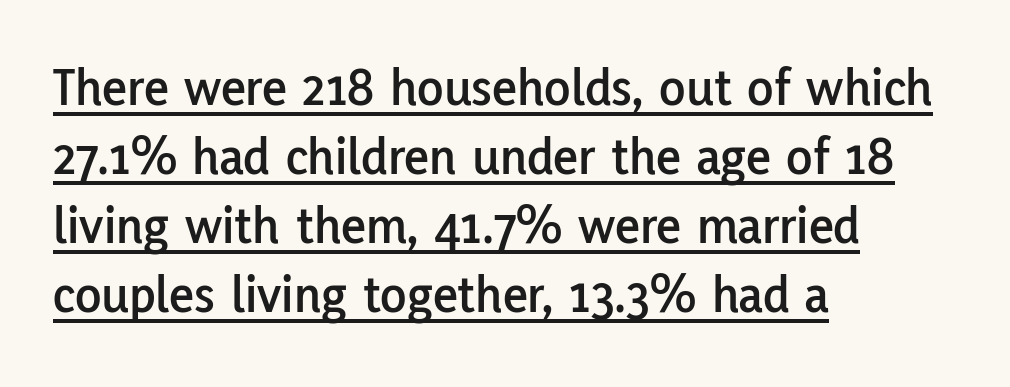
Nothing unusual about the tracking: characters are spaced as the font intends. This rendering features underlined lettering. The specimen reads as upright at a glance. The rows are spaced the way most documents space them. Grotesque or geometric, the face here clearly has no serifs.
